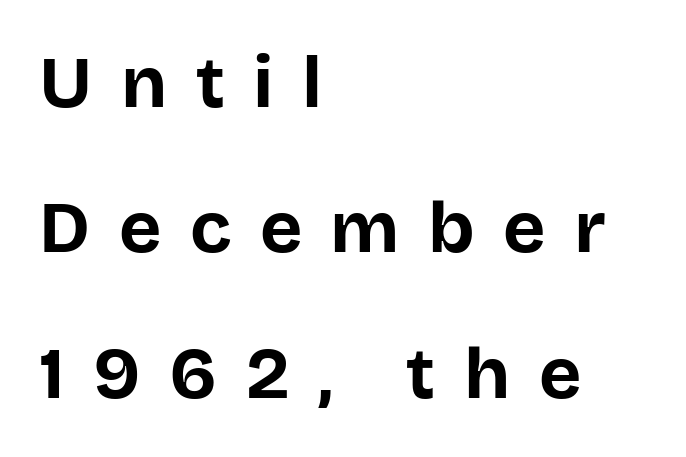
The image shows 73 px bold sans-serif type, upright; set left-aligned, loose line spacing (1.99x), unusually wide letter spacing (+0.39 em), not underlined; low stroke contrast and a large x-height.
